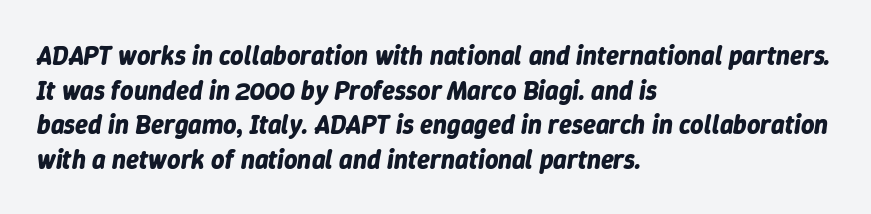
The image shows 26 px bold type, italic (leaning right); set left-aligned, normal line spacing (1.33x), normal letter spacing, not underlined.
